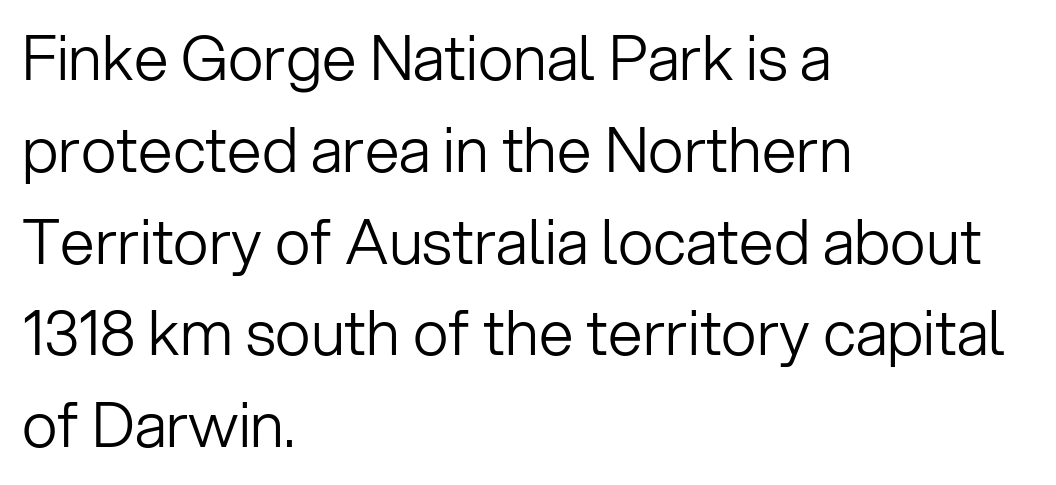
Q: Is the text bold? A: No.
Q: Is the text italic (slanted)? A: No, it is upright.
Q: Is the typeface a serif or a sans-serif typeface? A: Sans-serif.
Q: Is the text underlined? A: No.
Q: How is the paragraph aligned? A: Left-aligned.
Q: Is the spacing between letters normal or unusually wide? A: Normal.
Q: Is the spacing between lines tight, normal or loose? A: Normal.
Q: Width (condensed, normal, or wide)? A: Normal.
Q: Stroke contrast? A: Low.
Q: x-height? A: Medium.
Q: Monospaced? A: No.
